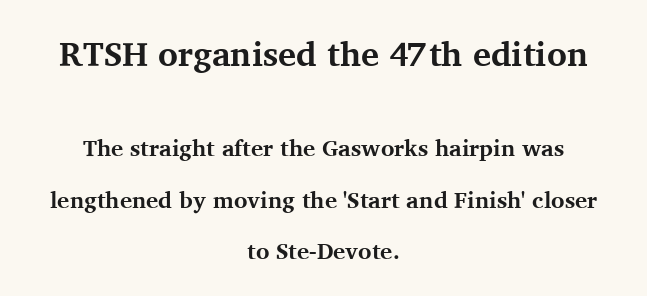
{"serif": "yes", "italic": "no", "bold": "yes", "weight": "bold", "width": "normal", "stroke_contrast": "medium", "x_height": "medium", "monospaced": "no", "underline": "no", "align": "center", "line_spacing": "loose", "line_spacing_ratio": 2.24, "letter_spacing": "normal", "letter_spacing_em": 0.0, "larger_block": "first", "size_ratio": 1.48, "glyph_px": 34}
